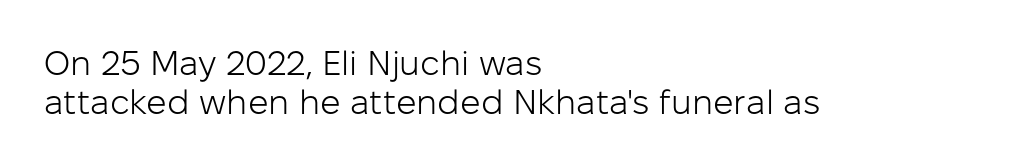
Casual observation: everything's shoved over to the left. Do the characters align in a grid? No, the font is proportional. A clean baseline with only descenders dipping below it. Does the type have serifs? No, each stem ends abruptly.
